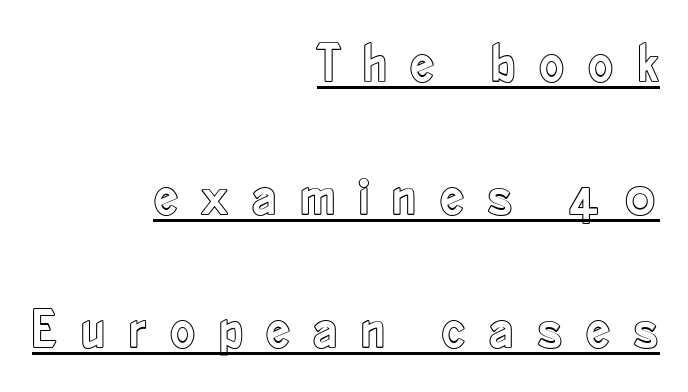
Between one letter and the next there's a generous, obvious gap. Somebody hit Ctrl+U on this one — the words are underlined. This sample is right-justified, so line beginnings fall wherever the words allow. Is there any slant? The stems are plumb. Vertically, the passage feels expansive, rows floating well apart.
